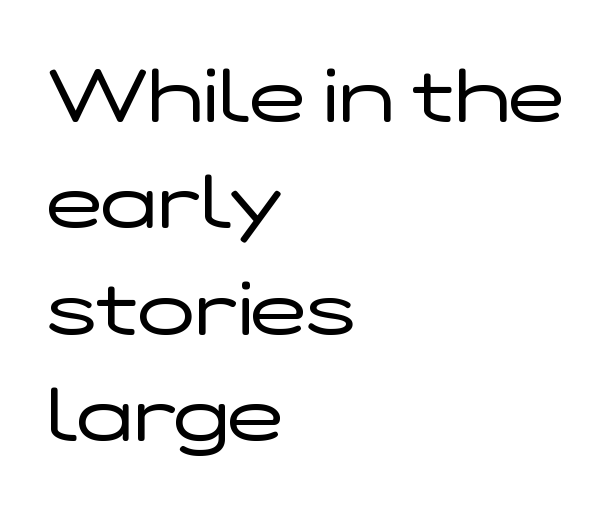
Which margin do the lines hug? The left one — the right edge is uneven. Letterform terminals end flat and unadorned throughout the passage. These lines were composed using upright roman letters. The passage shown stacks its lines at a standard gap. Nobody drew a line under any word here. Counters stay open thanks to moderate or lighter strokes.
